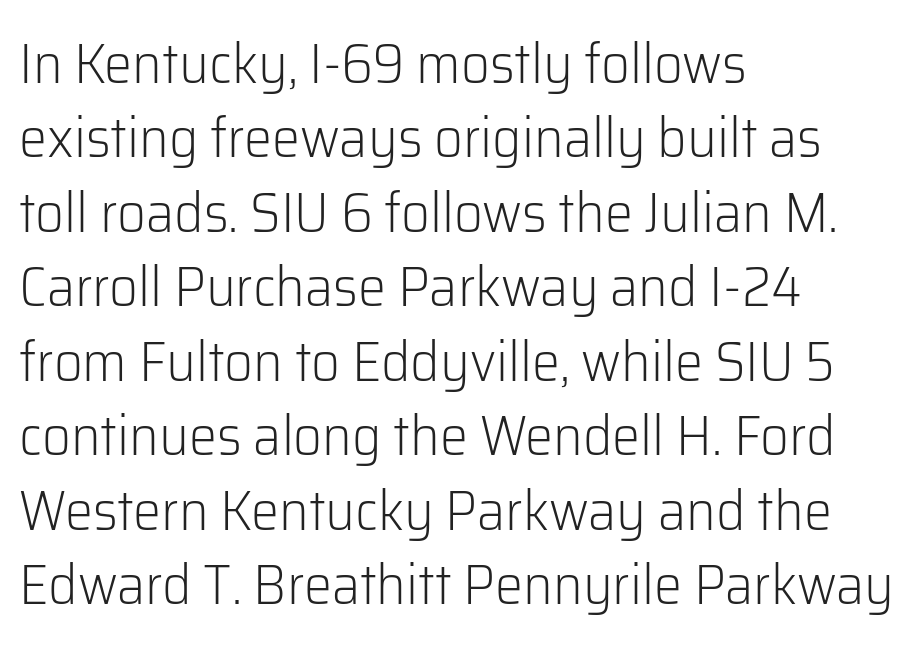
{"serif": "no", "italic": "no", "bold": "no", "weight": "light", "width": "normal", "stroke_contrast": "low", "x_height": "medium", "monospaced": "no", "underline": "no", "align": "left", "line_spacing": "normal", "line_spacing_ratio": 1.33, "letter_spacing": "normal", "letter_spacing_em": 0.0, "glyph_px": 56}
